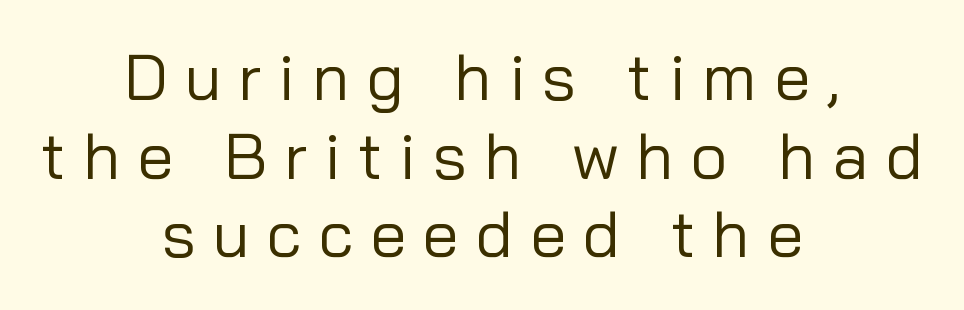
Q: Is the text bold? A: No.
Q: Is the text italic (slanted)? A: No, it is upright.
Q: Is the typeface a serif or a sans-serif typeface? A: Sans-serif.
Q: Is the text underlined? A: No.
Q: How is the paragraph aligned? A: Centered.
Q: Is the spacing between letters normal or unusually wide? A: Unusually wide.
Q: Width (condensed, normal, or wide)? A: Normal.
Q: Stroke contrast? A: Low.
Q: x-height? A: Medium.
Q: Monospaced? A: No.
